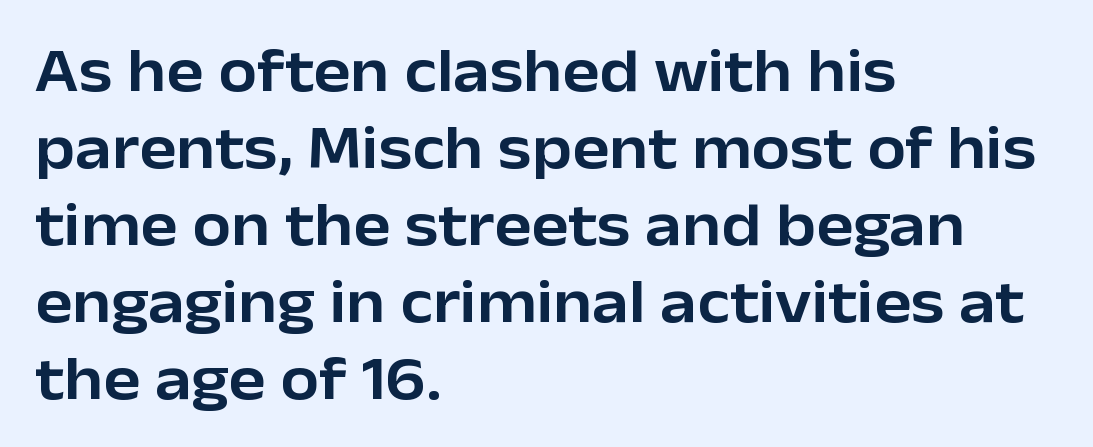
Q: Is the text italic (slanted)? A: No, it is upright.
Q: Is the typeface a serif or a sans-serif typeface? A: Sans-serif.
Q: Is the text underlined? A: No.
Q: How is the paragraph aligned? A: Left-aligned.
Q: Is the spacing between letters normal or unusually wide? A: Normal.
Q: Width (condensed, normal, or wide)? A: Normal.
Q: Stroke contrast? A: Low.
Q: x-height? A: Medium.
Q: Monospaced? A: No.
